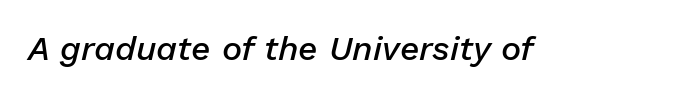
Q: Is the text bold? A: Semi-bold.
Q: Is the text italic (slanted)? A: Yes, it leans right by about 13 degrees.
Q: Is the text underlined? A: No.
Q: Is the spacing between letters normal or unusually wide? A: Normal.
Q: Width (condensed, normal, or wide)? A: Normal.
Q: Stroke contrast? A: Low.
Q: x-height? A: Medium.
Q: Monospaced? A: No.
